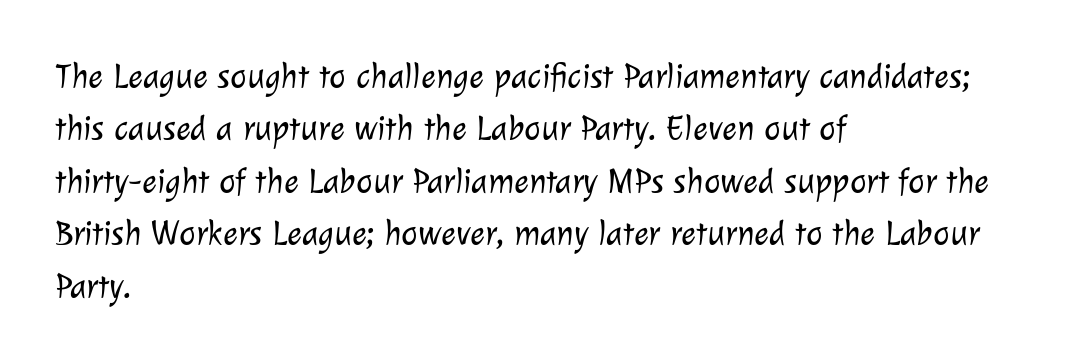
Summary of vertical rhythm: regular, with standard interline spacing. Caption: standard tracking, unaltered. Vertical stems look standard width or narrower in stroke. Unmarked baselines from the first word to the last. Spacing verdict: proportional, widths tailored to each character. Horizontally, the lines are justified to the leading edge only.
